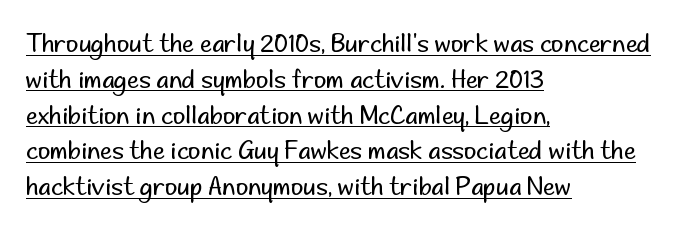
The image shows 24 px text type, upright; set left-aligned, normal line spacing (1.49x), normal letter spacing, underlined.
